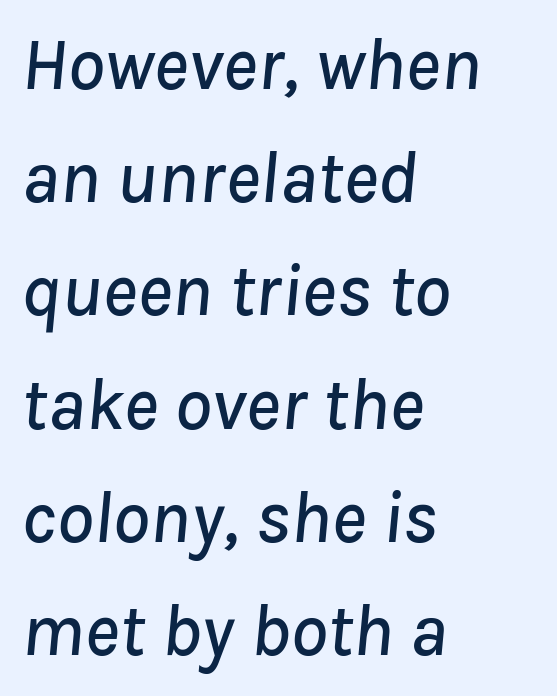
Looks like regular typesetting: each glyph gets only the width it needs. Successive baselines arrive at the customary interval. The rag falls on the right side of this text block. A clean baseline with only descenders dipping below it. Letter spacing: default. Observe the lean: these are italic letterforms.
